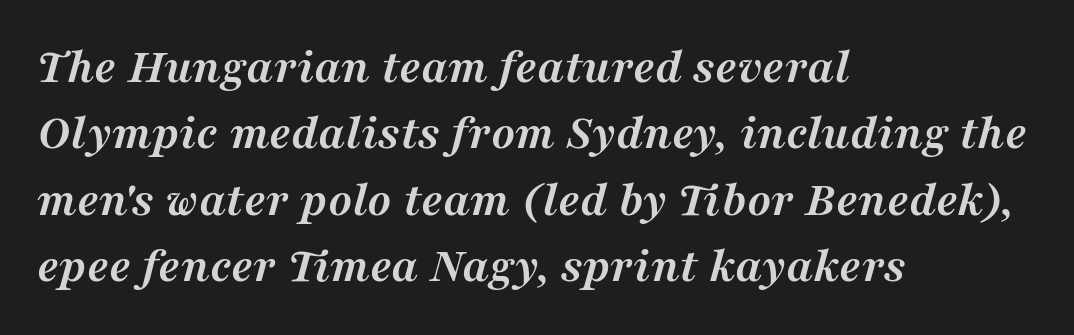
{"serif": "yes", "italic": "yes", "lean": "right", "slant_degrees": 16, "bold": "yes", "weight": "semibold", "width": "normal", "stroke_contrast": "medium", "x_height": "medium", "monospaced": "no", "underline": "no", "align": "left", "line_spacing": "normal", "line_spacing_ratio": 1.33, "letter_spacing": "normal", "letter_spacing_em": 0.0, "glyph_px": 50}
